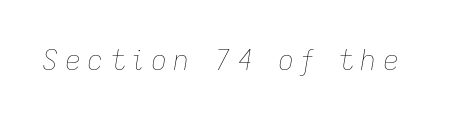
The axis of the letterforms is tilted away from vertical. The face used here is rendered with a markedly widened letterfit. Is the stroke heavy? The answer is a plain regular-or-lighter. Varying glyph widths throughout — classic text-font behaviour. Check under the words: just untouched page.
